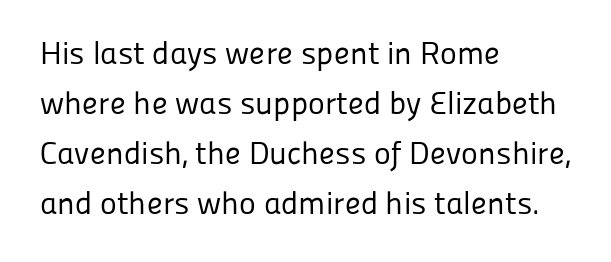
Q: Is the text bold? A: No.
Q: Is the text italic (slanted)? A: No, it is upright.
Q: Is the typeface a serif or a sans-serif typeface? A: Sans-serif.
Q: Is the text underlined? A: No.
Q: How is the paragraph aligned? A: Left-aligned.
Q: Is the spacing between letters normal or unusually wide? A: Normal.
Q: Is the spacing between lines tight, normal or loose? A: Normal.
Q: Width (condensed, normal, or wide)? A: Normal.
Q: Stroke contrast? A: Low.
Q: x-height? A: Medium.
Q: Monospaced? A: No.
